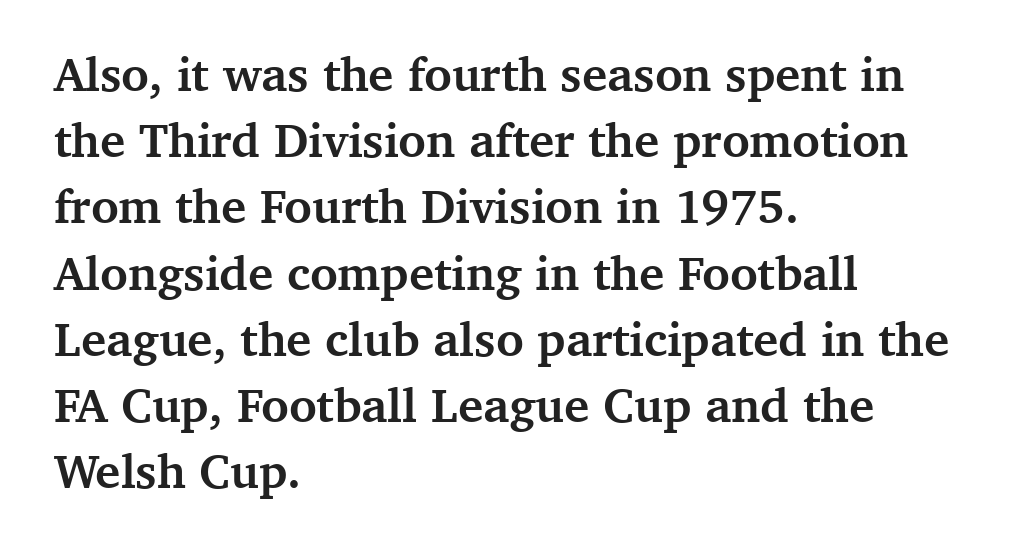
Q: Is the text bold? A: Yes.
Q: Is the text italic (slanted)? A: No, it is upright.
Q: Is the typeface a serif or a sans-serif typeface? A: Serif.
Q: Is the text underlined? A: No.
Q: How is the paragraph aligned? A: Left-aligned.
Q: Is the spacing between letters normal or unusually wide? A: Normal.
Q: Is the spacing between lines tight, normal or loose? A: Normal.
Q: Width (condensed, normal, or wide)? A: Normal.
Q: Stroke contrast? A: Medium.
Q: x-height? A: Medium.
Q: Monospaced? A: No.
